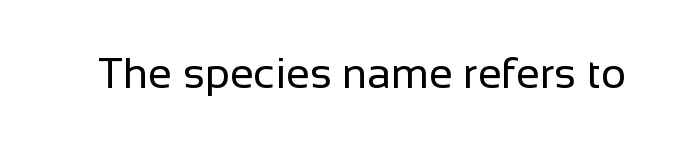
{"serif": "no", "italic": "no", "bold": "no", "weight": "regular", "width": "normal", "stroke_contrast": "low", "x_height": "medium", "monospaced": "no", "underline": "no", "letter_spacing": "normal", "letter_spacing_em": 0.0, "glyph_px": 43}
